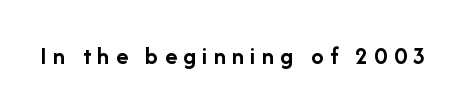
{"italic": "no", "bold": "yes", "underline": "no", "letter_spacing": "wide", "letter_spacing_em": 0.25, "glyph_px": 25}
